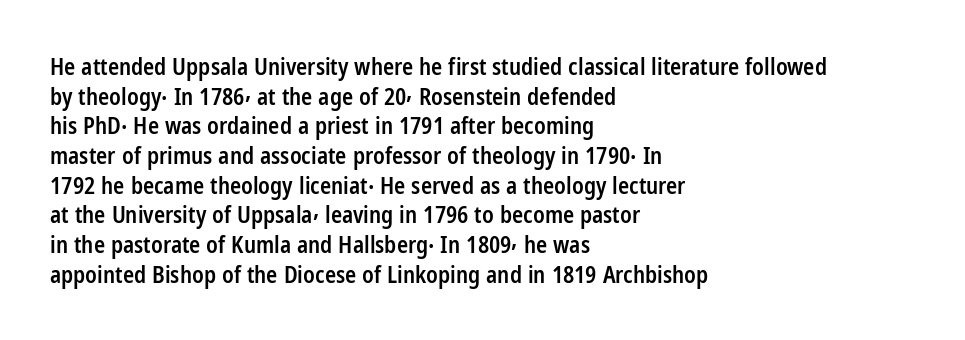
{"italic": "no", "bold": "semi", "underline": "no", "align": "left", "line_spacing": "normal", "line_spacing_ratio": 1.29, "letter_spacing": "normal", "letter_spacing_em": 0.0, "glyph_px": 23}
